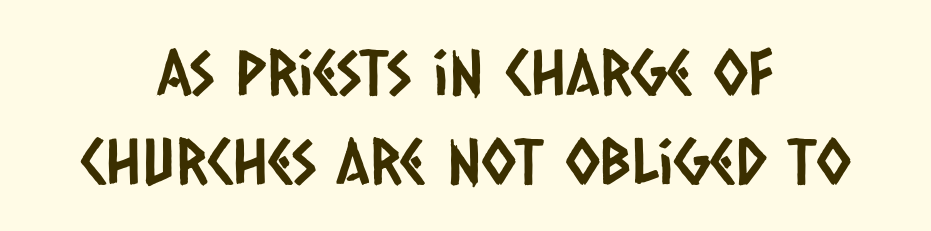
Q: Is the typeface a serif or a sans-serif typeface? A: Sans-serif.
Q: Is the text underlined? A: No.
Q: How is the paragraph aligned? A: Centered.
Q: Is the spacing between letters normal or unusually wide? A: Normal.
Q: Is the spacing between lines tight, normal or loose? A: Normal.
Q: Width (condensed, normal, or wide)? A: Condensed.
Q: Stroke contrast? A: Low.
Q: x-height? A: Large.
Q: Monospaced? A: No.
